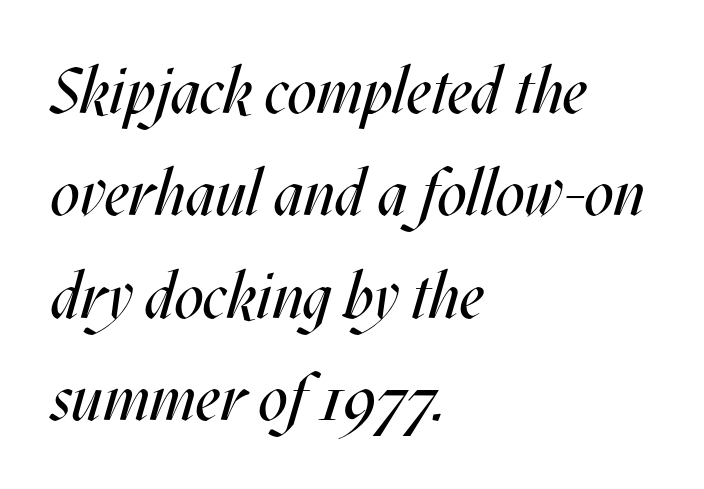
Q: Is the text bold? A: No.
Q: Is the text italic (slanted)? A: Yes, it leans right by about 17 degrees.
Q: Is the text underlined? A: No.
Q: How is the paragraph aligned? A: Left-aligned.
Q: Is the spacing between letters normal or unusually wide? A: Normal.
Q: Is the spacing between lines tight, normal or loose? A: Normal.
Q: Width (condensed, normal, or wide)? A: Condensed.
Q: Stroke contrast? A: Medium.
Q: x-height? A: Large.
Q: Monospaced? A: No.
